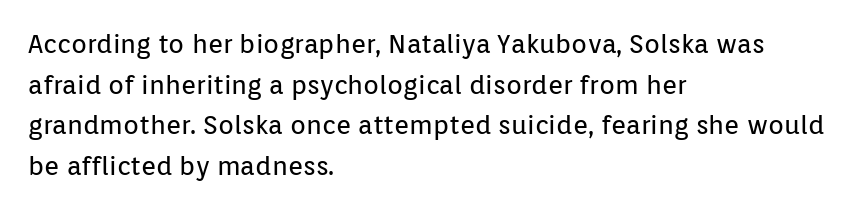
The zone under the glyphs is completely vacant. Letters have the restrained weight of plain body copy at most. Line beginnings align vertically; line endings do not. The gaps between neighbouring characters are ordinary and unremarkable.
